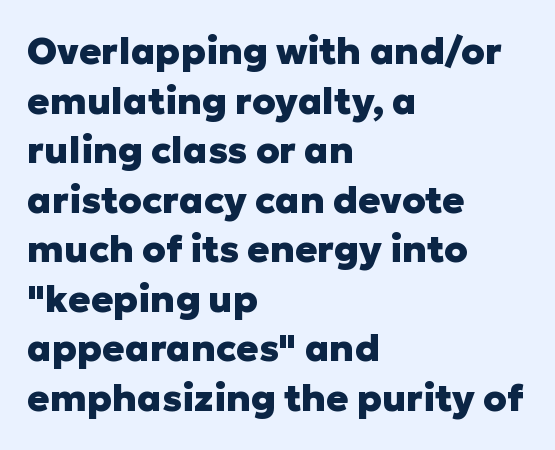
Q: Is the text bold? A: Yes.
Q: Is the text italic (slanted)? A: No, it is upright.
Q: Is the typeface a serif or a sans-serif typeface? A: Sans-serif.
Q: Is the text underlined? A: No.
Q: How is the paragraph aligned? A: Left-aligned.
Q: Is the spacing between letters normal or unusually wide? A: Normal.
Q: Is the spacing between lines tight, normal or loose? A: Normal.
Q: Width (condensed, normal, or wide)? A: Normal.
Q: Stroke contrast? A: Low.
Q: x-height? A: Medium.
Q: Monospaced? A: No.
